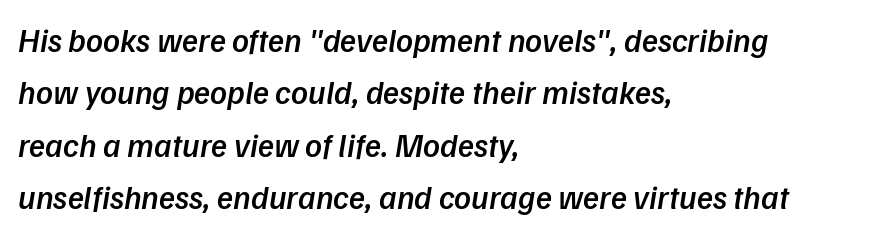
{"serif": "no", "bold": "semi", "weight": "semibold", "width": "normal", "stroke_contrast": "low", "x_height": "medium", "monospaced": "no", "underline": "no", "align": "left", "line_spacing": "normal", "line_spacing_ratio": 1.59, "letter_spacing": "normal", "letter_spacing_em": 0.0, "glyph_px": 33}
